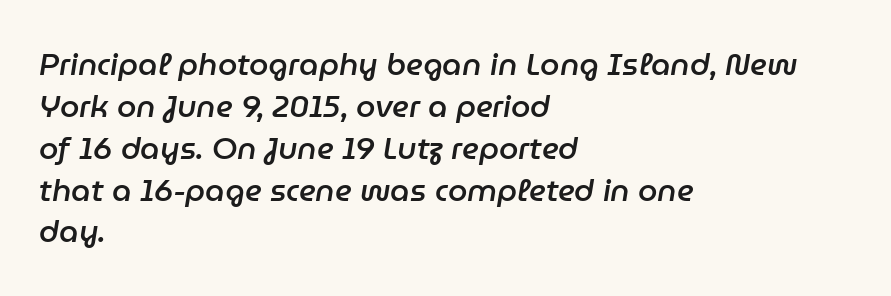
The image shows 31 px semibold type, italic (leaning right); set left-aligned, normal line spacing (1.35x), normal letter spacing, not underlined; low stroke contrast and a medium x-height.
